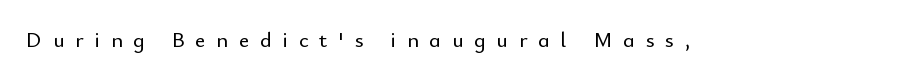
{"italic": "no", "underline": "no", "letter_spacing": "wide", "letter_spacing_em": 0.49, "glyph_px": 22}
